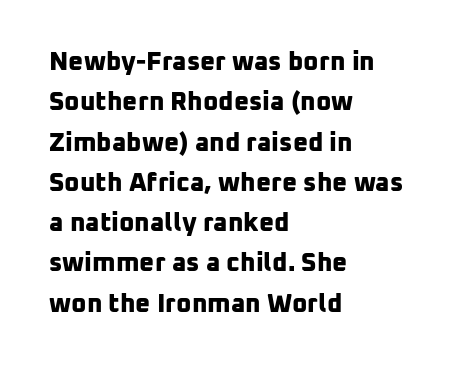
Q: Is the text bold? A: Yes.
Q: Is the text underlined? A: No.
Q: How is the paragraph aligned? A: Left-aligned.
Q: Is the spacing between letters normal or unusually wide? A: Normal.
Q: Is the spacing between lines tight, normal or loose? A: Normal.
